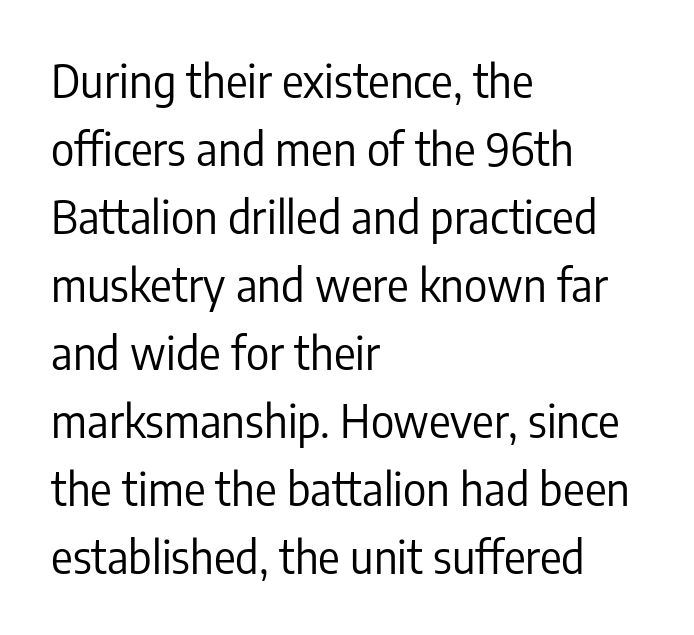
{"serif": "no", "italic": "no", "bold": "no", "weight": "regular", "width": "condensed", "stroke_contrast": "low", "x_height": "medium", "monospaced": "no", "underline": "no", "align": "left", "line_spacing": "normal", "line_spacing_ratio": 1.51, "letter_spacing": "normal", "letter_spacing_em": 0.0, "glyph_px": 45}
